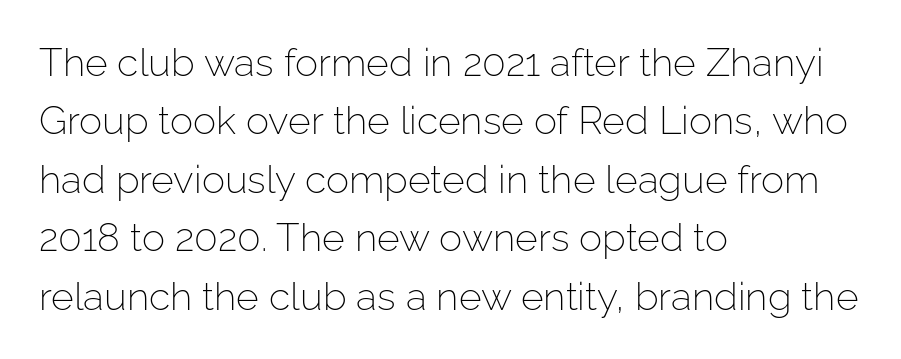
{"serif": "no", "italic": "no", "bold": "no", "weight": "light", "width": "normal", "stroke_contrast": "low", "x_height": "medium", "monospaced": "no", "underline": "no", "align": "left", "line_spacing": "normal", "line_spacing_ratio": 1.5, "letter_spacing": "normal", "letter_spacing_em": 0.0, "glyph_px": 39}
